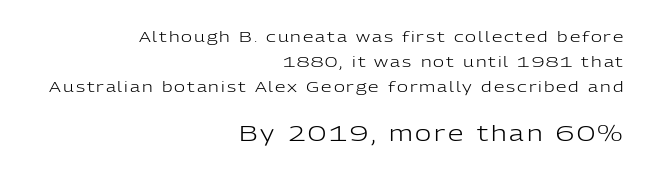
Q: Is the text bold? A: No.
Q: Is the text italic (slanted)? A: No, it is upright.
Q: Is the text underlined? A: No.
Q: How is the paragraph aligned? A: Right-aligned.
Q: Is the spacing between lines tight, normal or loose? A: Normal.
Q: Which block of text is set in a larger size, the first (top) or the second (bottom)? A: The second (bottom) one.
